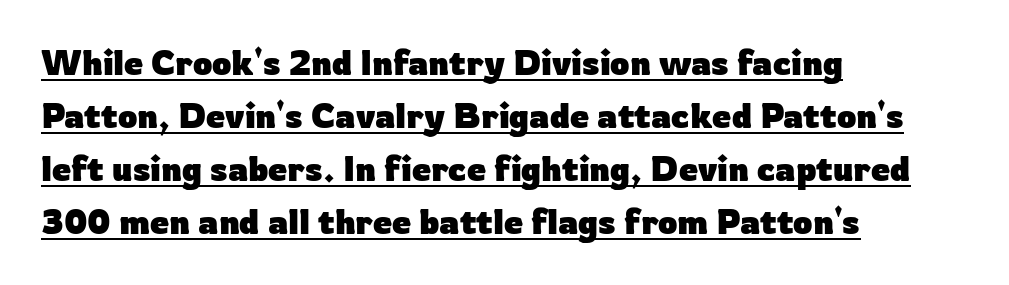
The image shows 34 px heavy sans-serif type, upright; set left-aligned, normal line spacing (1.56x), normal letter spacing, underlined; low stroke contrast and a medium x-height.
